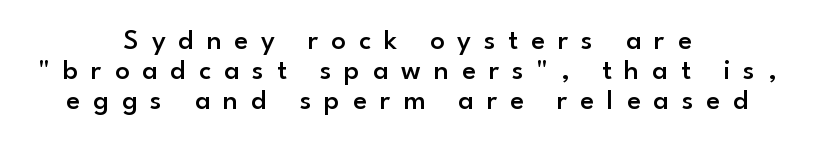
{"serif": "no", "italic": "no", "bold": "semi", "weight": "semibold", "width": "normal", "stroke_contrast": "low", "x_height": "small", "monospaced": "no", "underline": "no", "align": "center", "line_spacing": "tight", "line_spacing_ratio": 1.04, "letter_spacing": "wide", "letter_spacing_em": 0.44, "glyph_px": 29}
